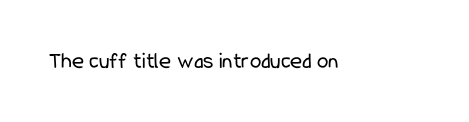
Q: Is the text bold? A: No.
Q: Is the text italic (slanted)? A: No, it is upright.
Q: Is the text underlined? A: No.
Q: Is the spacing between letters normal or unusually wide? A: Normal.
